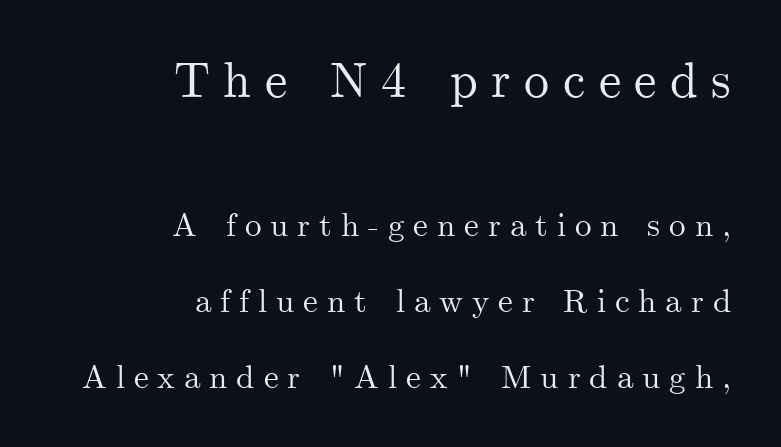
The rendering uses natural spacing where letterforms have individual widths. Tracking value appears strongly positive — letters spread wide. Quick note: interline space is abundant. Horizontally, the lines are justified to the trailing edge only.
